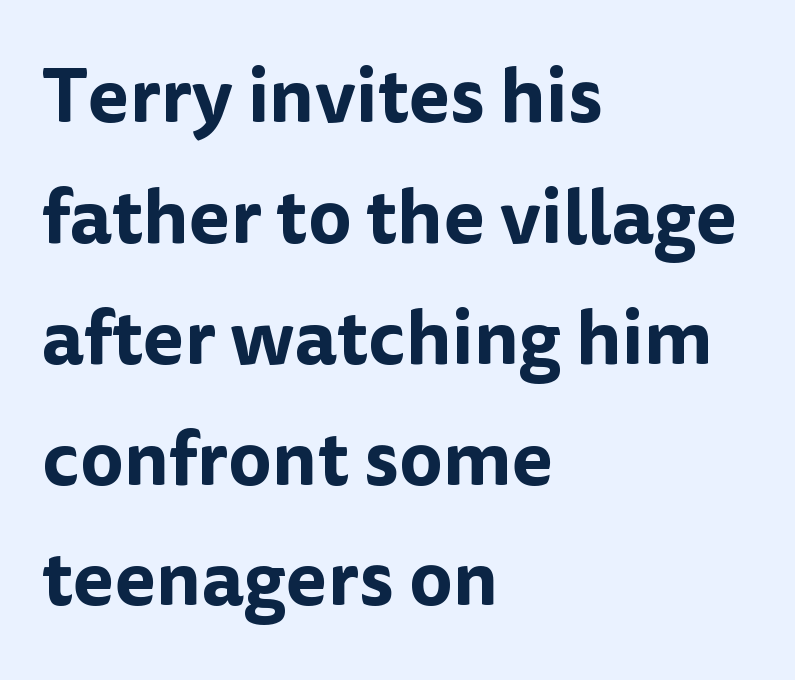
Q: Is the text italic (slanted)? A: No, it is upright.
Q: Is the typeface a serif or a sans-serif typeface? A: Sans-serif.
Q: Is the text underlined? A: No.
Q: How is the paragraph aligned? A: Left-aligned.
Q: Is the spacing between letters normal or unusually wide? A: Normal.
Q: Is the spacing between lines tight, normal or loose? A: Normal.
Q: Width (condensed, normal, or wide)? A: Normal.
Q: Stroke contrast? A: Low.
Q: x-height? A: Medium.
Q: Monospaced? A: No.
